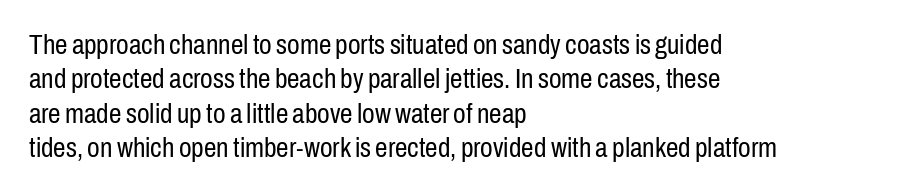
The image shows 28 px regular-weight, condensed sans-serif type, upright; set left-aligned, line spacing 1.23x, normal letter spacing, not underlined; low stroke contrast and a medium x-height.
